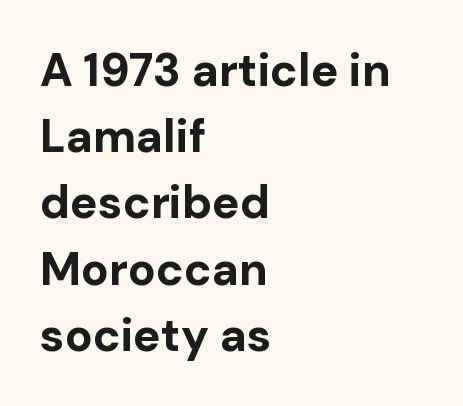
Q: Is the text bold? A: Yes.
Q: Is the text italic (slanted)? A: No, it is upright.
Q: Is the typeface a serif or a sans-serif typeface? A: Sans-serif.
Q: Is the text underlined? A: No.
Q: How is the paragraph aligned? A: Left-aligned.
Q: Is the spacing between letters normal or unusually wide? A: Normal.
Q: Is the spacing between lines tight, normal or loose? A: Normal.
Q: Width (condensed, normal, or wide)? A: Normal.
Q: Stroke contrast? A: Low.
Q: x-height? A: Medium.
Q: Monospaced? A: No.
